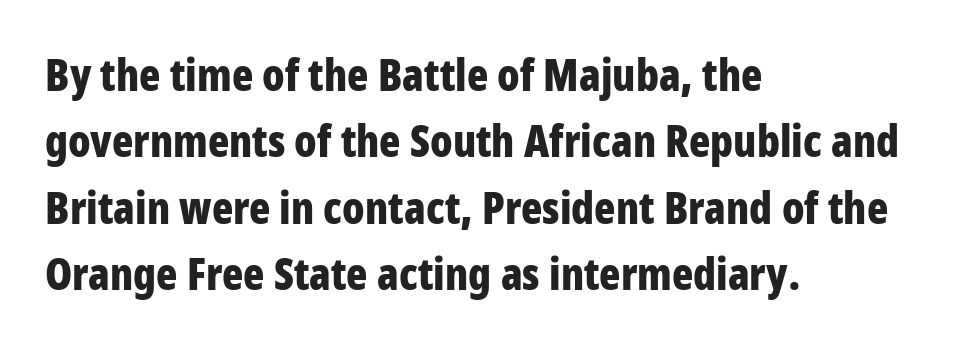
Q: Is the text bold? A: Yes.
Q: Is the text italic (slanted)? A: No, it is upright.
Q: Is the typeface a serif or a sans-serif typeface? A: Sans-serif.
Q: Is the text underlined? A: No.
Q: How is the paragraph aligned? A: Left-aligned.
Q: Is the spacing between letters normal or unusually wide? A: Normal.
Q: Is the spacing between lines tight, normal or loose? A: Normal.
Q: Width (condensed, normal, or wide)? A: Condensed.
Q: Stroke contrast? A: Low.
Q: x-height? A: Large.
Q: Monospaced? A: No.
